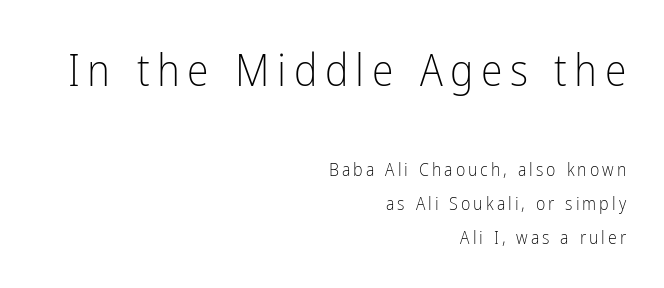
The image shows 44 px light, condensed sans-serif type, upright; set right-aligned, line spacing 1.88x, not underlined; the first (top) block is 2.44x larger; low stroke contrast and a medium x-height.
